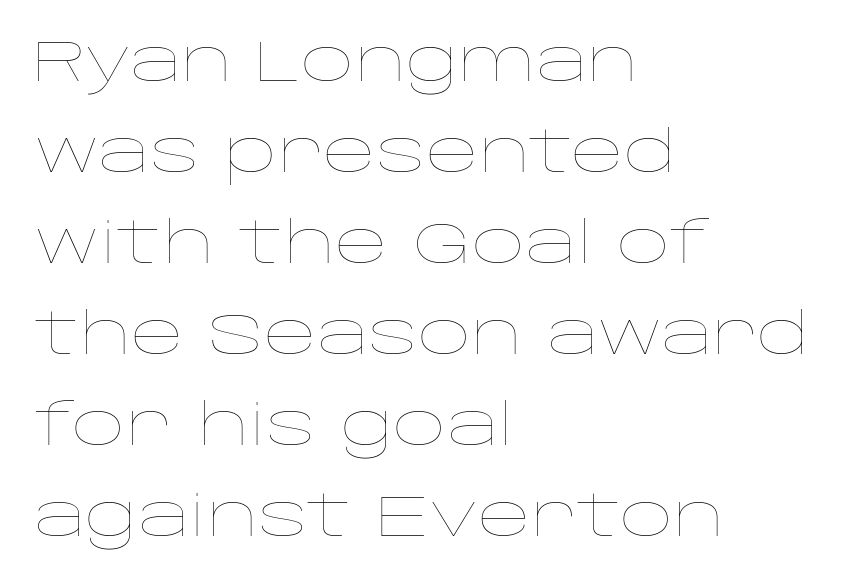
{"italic": "no", "bold": "no", "weight": "thin", "width": "wide", "stroke_contrast": "low", "x_height": "large", "monospaced": "no", "underline": "no", "align": "left", "line_spacing": "normal", "line_spacing_ratio": 1.57, "letter_spacing": "normal", "letter_spacing_em": 0.0, "glyph_px": 58}
